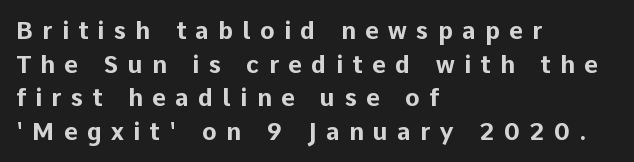
One-word summary of the alignment: left. In terms of letterspacing, this is a distinctly airy, spread setting. The baseline area is clear. On the weight axis this lands at bold, roughly 700. This sample uses an upright cut, with every glyph sitting square on the baseline. How would I describe the line gaps? Plain and ordinary.
